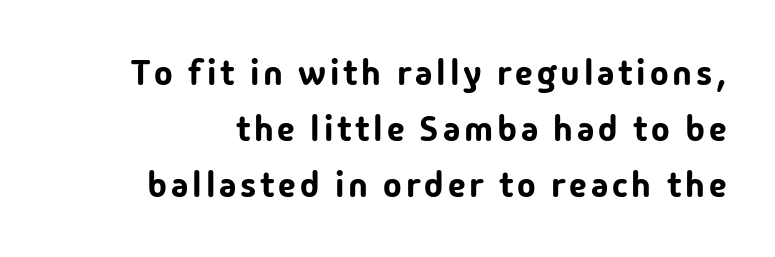
Q: Is the text italic (slanted)? A: No, it is upright.
Q: Is the typeface a serif or a sans-serif typeface? A: Sans-serif.
Q: Is the text underlined? A: No.
Q: Is the spacing between lines tight, normal or loose? A: Normal.
Q: Width (condensed, normal, or wide)? A: Normal.
Q: Stroke contrast? A: Low.
Q: x-height? A: Medium.
Q: Monospaced? A: No.
